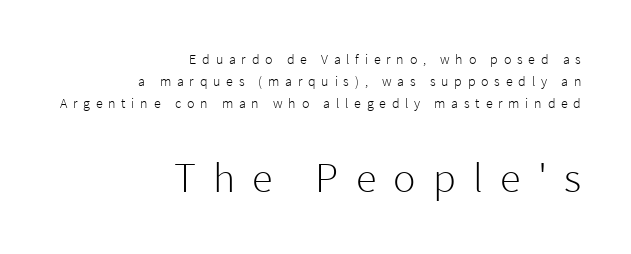
{"serif": "no", "italic": "no", "bold": "no", "weight": "light", "width": "normal", "stroke_contrast": "low", "x_height": "medium", "monospaced": "no", "underline": "no", "align": "right", "line_spacing": "normal", "line_spacing_ratio": 1.57, "letter_spacing": "wide", "letter_spacing_em": 0.41, "larger_block": "second", "size_ratio": 3.0, "glyph_px": 42}
